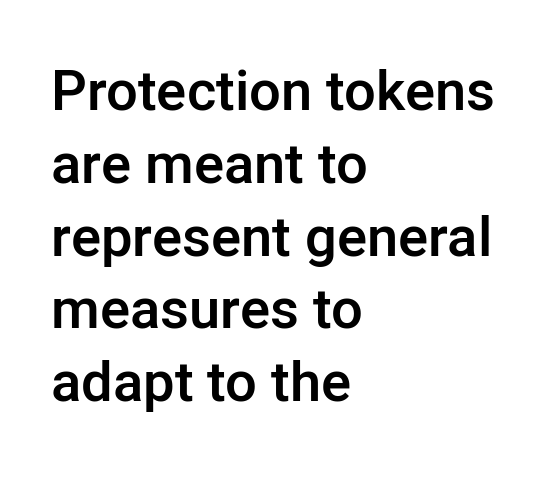
Q: Is the text bold? A: Semi-bold.
Q: Is the text italic (slanted)? A: No, it is upright.
Q: Is the typeface a serif or a sans-serif typeface? A: Sans-serif.
Q: Is the text underlined? A: No.
Q: How is the paragraph aligned? A: Left-aligned.
Q: Is the spacing between letters normal or unusually wide? A: Normal.
Q: Is the spacing between lines tight, normal or loose? A: Normal.
Q: Width (condensed, normal, or wide)? A: Normal.
Q: Stroke contrast? A: Low.
Q: x-height? A: Medium.
Q: Monospaced? A: No.
